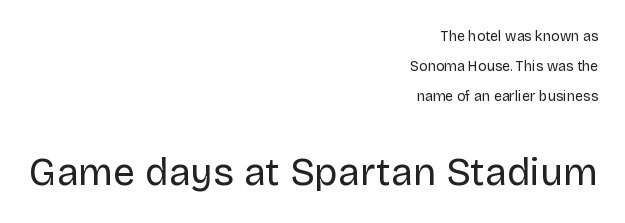
Q: Is the text bold? A: No.
Q: Is the text italic (slanted)? A: No, it is upright.
Q: Is the typeface a serif or a sans-serif typeface? A: Sans-serif.
Q: Is the text underlined? A: No.
Q: How is the paragraph aligned? A: Right-aligned.
Q: Is the spacing between letters normal or unusually wide? A: Normal.
Q: Is the spacing between lines tight, normal or loose? A: Loose.
Q: Which block of text is set in a larger size, the first (top) or the second (bottom)? A: The second (bottom) one.
Q: Width (condensed, normal, or wide)? A: Normal.
Q: Stroke contrast? A: Low.
Q: x-height? A: Large.
Q: Monospaced? A: No.
